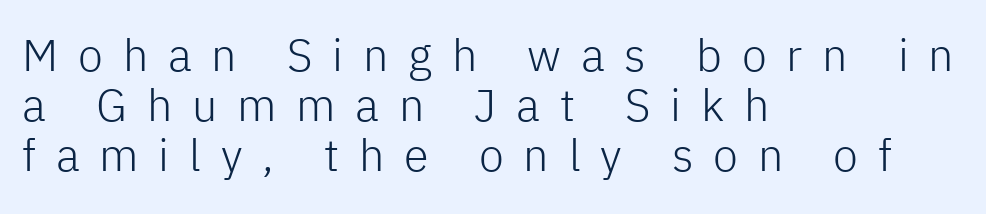
Q: Is the text bold? A: No.
Q: Is the text italic (slanted)? A: No, it is upright.
Q: Is the typeface a serif or a sans-serif typeface? A: Sans-serif.
Q: Is the text underlined? A: No.
Q: How is the paragraph aligned? A: Left-aligned.
Q: Is the spacing between letters normal or unusually wide? A: Unusually wide.
Q: Is the spacing between lines tight, normal or loose? A: Tight.
Q: Width (condensed, normal, or wide)? A: Normal.
Q: Stroke contrast? A: Low.
Q: x-height? A: Medium.
Q: Monospaced? A: No.
